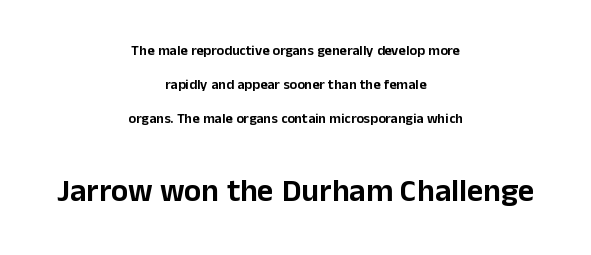
{"serif": "no", "italic": "no", "width": "normal", "stroke_contrast": "low", "x_height": "medium", "monospaced": "no", "underline": "no", "align": "center", "line_spacing": "loose", "line_spacing_ratio": 2.43, "letter_spacing": "normal", "letter_spacing_em": 0.0, "larger_block": "second", "size_ratio": 2.29, "glyph_px": 32}
